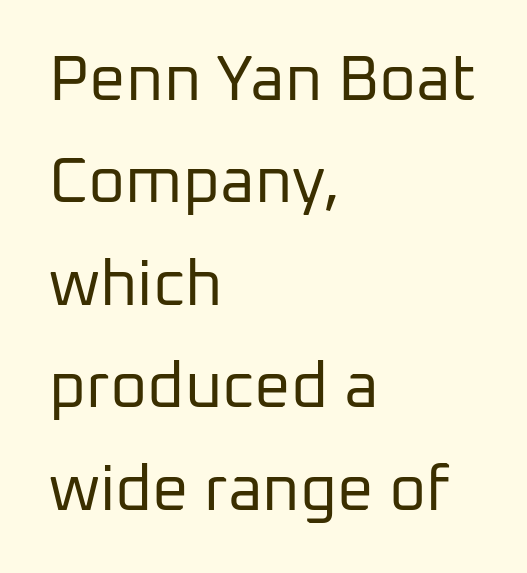
Stroke terminals: plain, sans-serif. The rendering uses natural spacing where letterforms have individual widths. The space between consecutive lines is moderate. The zone under the glyphs is completely vacant. This sample uses an upright cut, with every glyph sitting square on the baseline. Standard letterfit; no display-style spreading of the glyphs.
